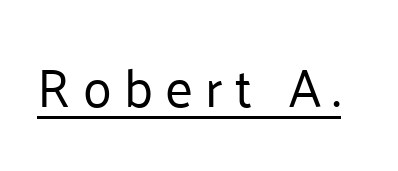
Q: Is the text bold? A: No.
Q: Is the text italic (slanted)? A: No, it is upright.
Q: Is the typeface a serif or a sans-serif typeface? A: Sans-serif.
Q: Is the text underlined? A: Yes.
Q: Is the spacing between letters normal or unusually wide? A: Unusually wide.
Q: Width (condensed, normal, or wide)? A: Normal.
Q: Stroke contrast? A: Low.
Q: x-height? A: Medium.
Q: Monospaced? A: No.
